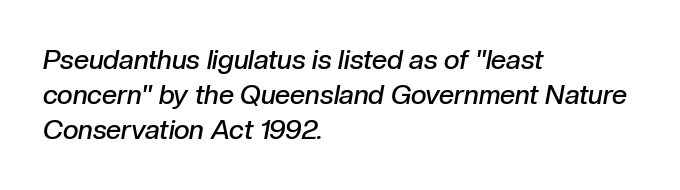
Q: Is the text bold? A: Semi-bold.
Q: Is the text italic (slanted)? A: Yes, it leans right by about 10 degrees.
Q: Is the text underlined? A: No.
Q: How is the paragraph aligned? A: Left-aligned.
Q: Is the spacing between letters normal or unusually wide? A: Normal.
Q: Is the spacing between lines tight, normal or loose? A: Normal.
